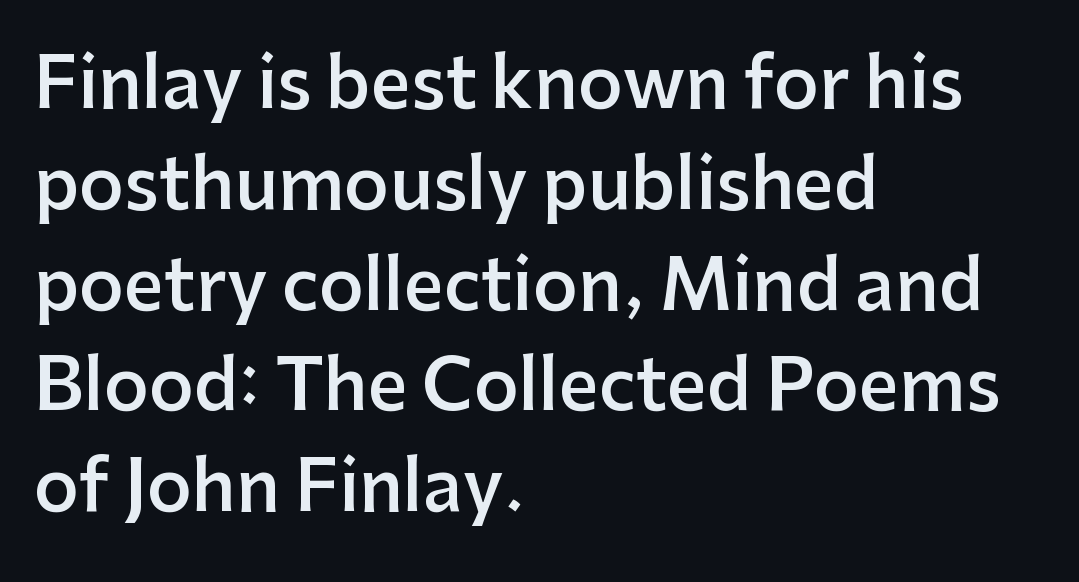
The image shows 70 px semibold sans-serif type, upright; set left-aligned, normal line spacing (1.44x), normal letter spacing, not underlined; low stroke contrast and a medium x-height.
